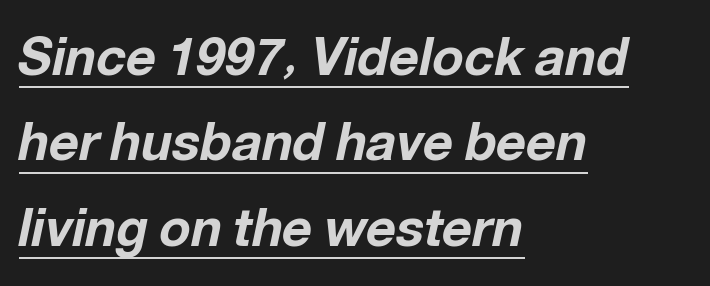
{"italic": "yes", "lean": "right", "slant_degrees": 12, "bold": "yes", "weight": "bold", "width": "normal", "stroke_contrast": "low", "x_height": "medium", "monospaced": "no", "underline": "yes", "align": "left", "line_spacing": "normal", "line_spacing_ratio": 1.64, "letter_spacing": "normal", "letter_spacing_em": 0.0, "glyph_px": 52}
